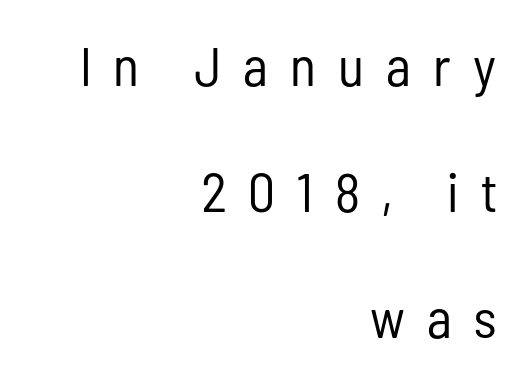
Summary of vertical rhythm: relaxed, with wide interline spacing. Varying glyph widths throughout — classic text-font behaviour. The letters are spread apart with noticeably loose tracking. Note: no serifs on the glyphs.
